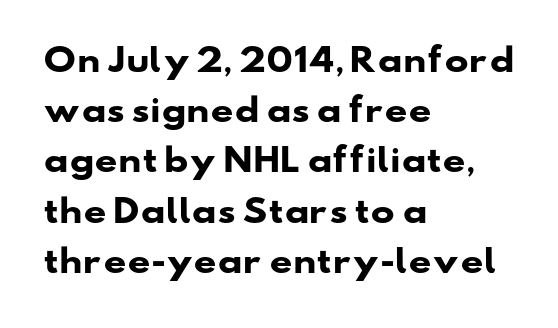
The image shows 32 px heavy, wide sans-serif type; set left-aligned, normal line spacing (1.57x), normal letter spacing, not underlined; low stroke contrast and a small x-height.
